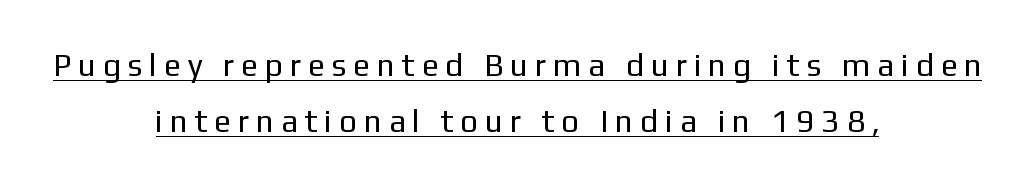
The image shows 32 px regular-weight sans-serif type, upright; set centered, line spacing 1.75x, unusually wide letter spacing (+0.28 em), underlined; low stroke contrast and a medium x-height.
